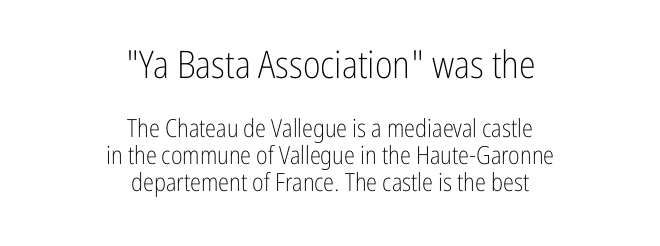
Vertically, the passage feels compressed, each row crowding the next. Nope, no serifs anywhere on these letters. Is there any slant? The stems are plumb. A typesetter would call this proportional, since set widths differ per character.
